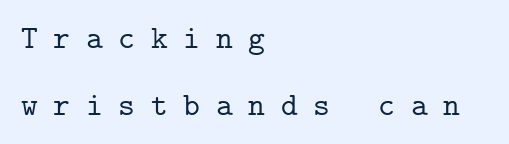
The image shows 32 px serif type, upright, monospaced; set left-aligned, loose line spacing (2.08x), unusually wide letter spacing (+0.49 em), not underlined; low stroke contrast and a medium x-height.
